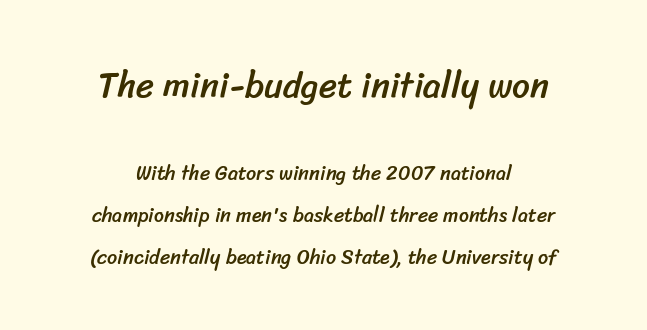
Q: Is the typeface a serif or a sans-serif typeface? A: Sans-serif.
Q: Is the text underlined? A: No.
Q: How is the paragraph aligned? A: Centered.
Q: Is the spacing between letters normal or unusually wide? A: Normal.
Q: Is the spacing between lines tight, normal or loose? A: Loose.
Q: Which block of text is set in a larger size, the first (top) or the second (bottom)? A: The first (top) one.
Q: Width (condensed, normal, or wide)? A: Normal.
Q: Stroke contrast? A: Low.
Q: x-height? A: Medium.
Q: Monospaced? A: No.
